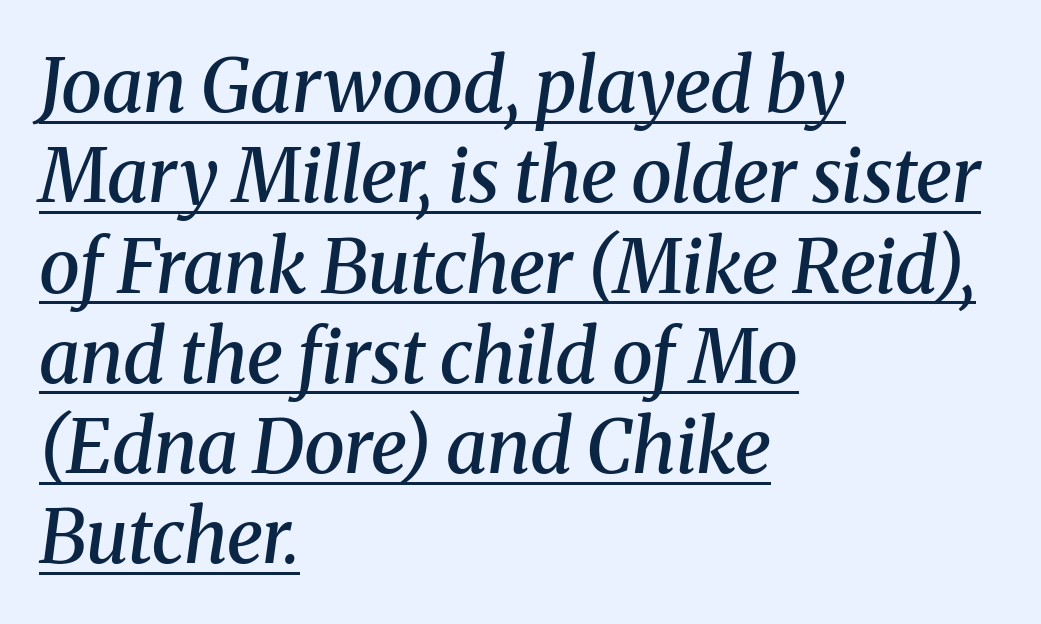
{"serif": "yes", "italic": "yes", "lean": "right", "slant_degrees": 8, "bold": "semi", "weight": "semibold", "width": "normal", "stroke_contrast": "medium", "x_height": "medium", "monospaced": "no", "underline": "yes", "align": "left", "line_spacing_ratio": 1.22, "letter_spacing": "normal", "letter_spacing_em": 0.0, "glyph_px": 74}
